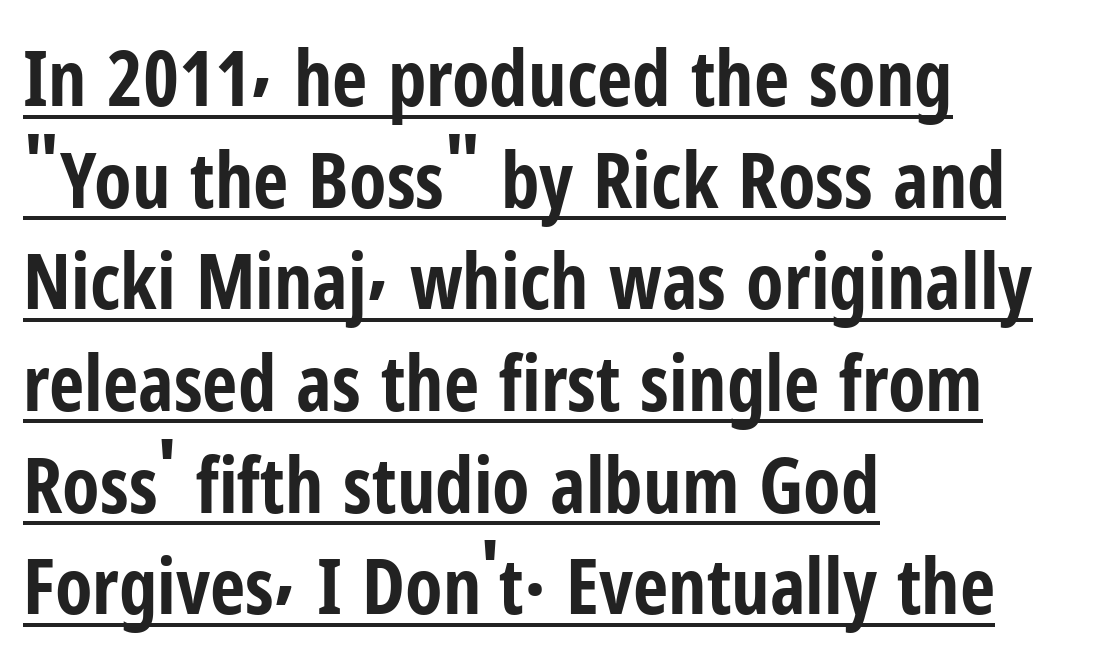
{"serif": "no", "italic": "no", "bold": "yes", "weight": "bold", "width": "condensed", "stroke_contrast": "low", "x_height": "medium", "monospaced": "no", "underline": "yes", "align": "left", "line_spacing": "normal", "line_spacing_ratio": 1.32, "letter_spacing": "normal", "letter_spacing_em": 0.0, "glyph_px": 77}
